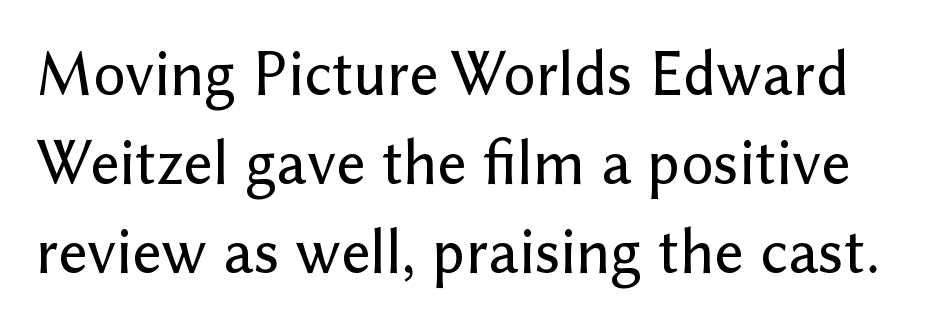
These lines sit exactly where default settings would place them. Do the letters lean? They stand straight. Letters rest on an invisible, unmarked baseline. Look at the tracking — it's just the regular setting, nothing added.
